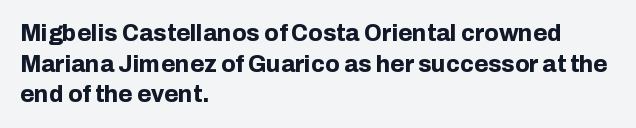
{"italic": "no", "bold": "yes", "underline": "no", "align": "left", "line_spacing": "normal", "line_spacing_ratio": 1.33, "letter_spacing": "normal", "letter_spacing_em": 0.0, "glyph_px": 23}
